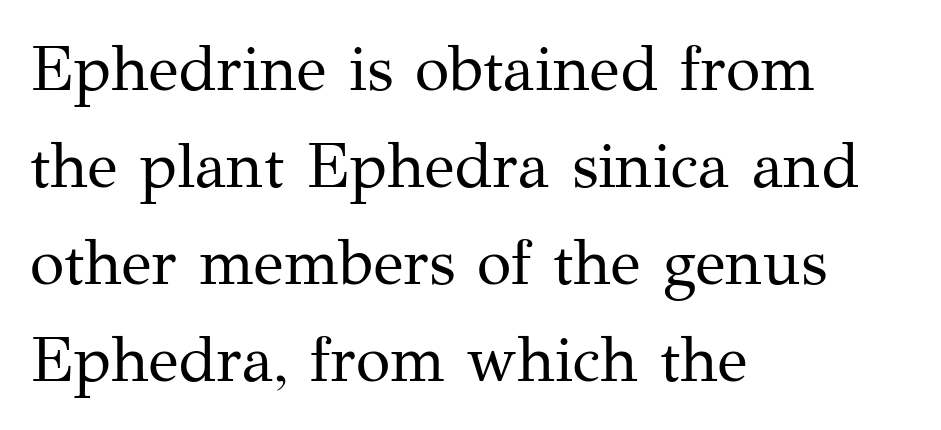
{"serif": "yes", "italic": "no", "bold": "no", "weight": "regular", "width": "normal", "stroke_contrast": "medium", "x_height": "medium", "monospaced": "no", "underline": "no", "align": "left", "line_spacing": "normal", "line_spacing_ratio": 1.54, "letter_spacing": "normal", "letter_spacing_em": 0.0, "glyph_px": 63}
